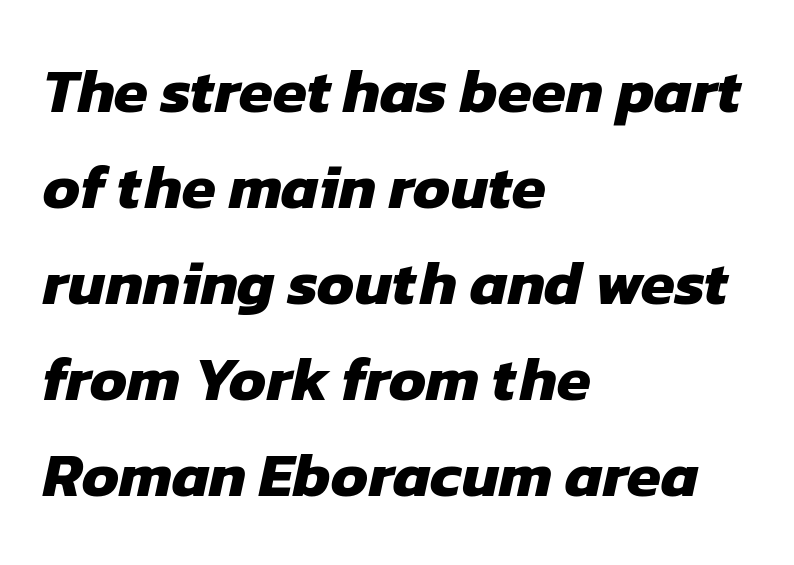
The image shows 62 px heavy sans-serif type; set left-aligned, normal line spacing (1.55x), normal letter spacing, not underlined; low stroke contrast and a medium x-height.
